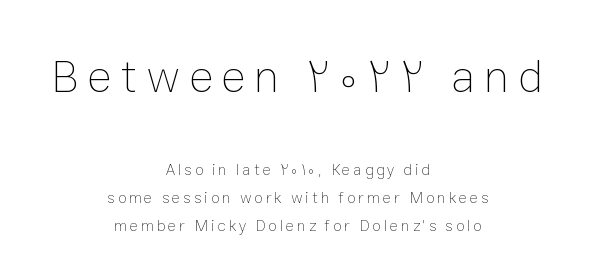
The typesetting does not lean heavy: it is not bold. Whoever set this made the first block the dominant, larger element. The whitespace from short lines is split evenly between both sides. In terms of posture, this sample is upright. Unmarked baselines from the first word to the last. Here the designer chose a conventional face with non-uniform glyph widths.
